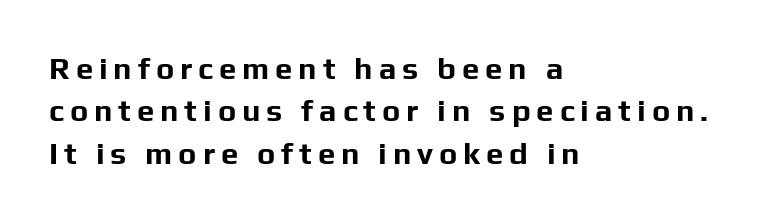
{"serif": "no", "italic": "no", "bold": "yes", "weight": "bold", "width": "normal", "stroke_contrast": "low", "x_height": "medium", "monospaced": "no", "underline": "no", "align": "left", "line_spacing": "normal", "line_spacing_ratio": 1.37, "glyph_px": 31}
